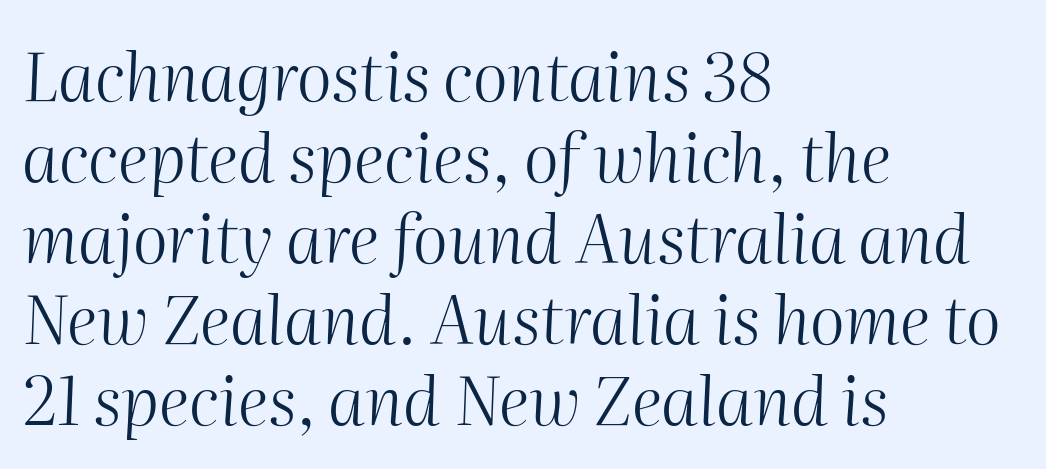
The image shows 67 px light type, italic (leaning right); set left-aligned, line spacing 1.21x, normal letter spacing, not underlined; medium stroke contrast and a medium x-height.
